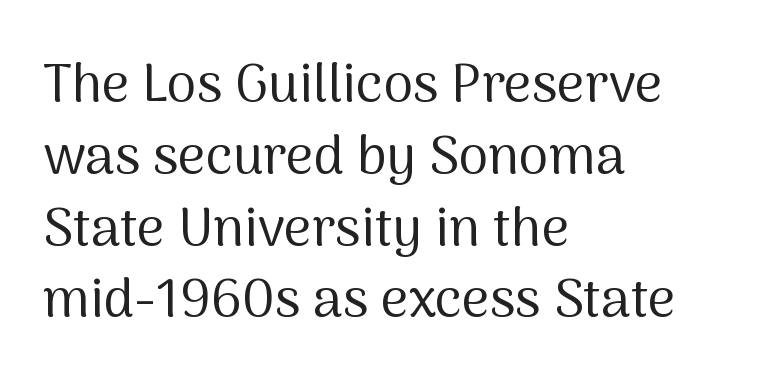
The image shows 54 px regular-weight sans-serif type, upright; set left-aligned, normal line spacing (1.33x), normal letter spacing, not underlined; medium stroke contrast and a medium x-height.
